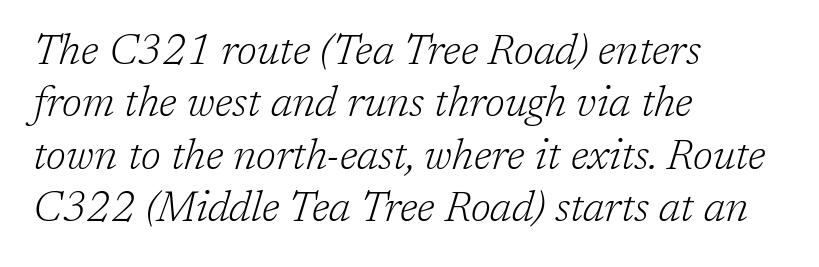
Nothing unusual about the tracking: characters are spaced as the font intends. You can tell it's italic because the verticals aren't actually vertical. Bold? No — there's no thickening of the strokes. Caption: multi-line text, flush left, ragged right.
